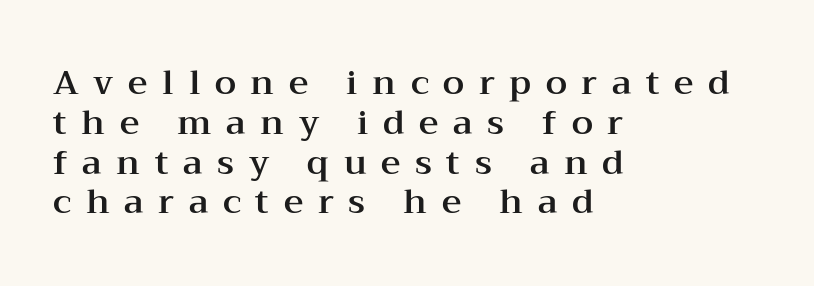
Q: Is the text italic (slanted)? A: No, it is upright.
Q: Is the typeface a serif or a sans-serif typeface? A: Serif.
Q: Is the text underlined? A: No.
Q: How is the paragraph aligned? A: Left-aligned.
Q: Is the spacing between letters normal or unusually wide? A: Unusually wide.
Q: Width (condensed, normal, or wide)? A: Wide.
Q: Stroke contrast? A: Medium.
Q: x-height? A: Medium.
Q: Monospaced? A: No.
